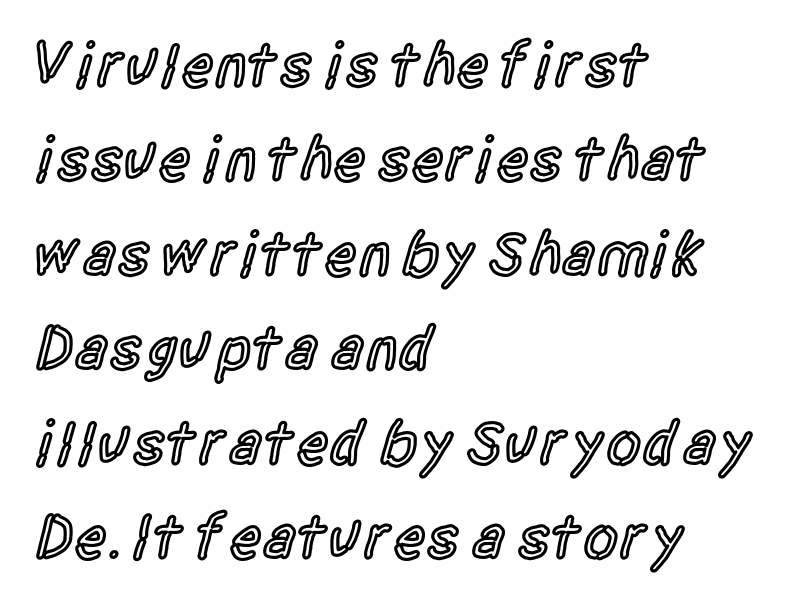
Each letter keeps its own natural width here, so spacing adapts to shape. These lines sit exactly where default settings would place them. This is the in-between weight designers call semibold or demi. Type without underlining.
